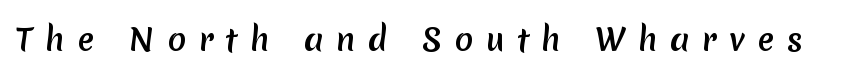
Q: Is the typeface a serif or a sans-serif typeface? A: Sans-serif.
Q: Is the text underlined? A: No.
Q: Is the spacing between letters normal or unusually wide? A: Unusually wide.
Q: Width (condensed, normal, or wide)? A: Normal.
Q: Stroke contrast? A: Medium.
Q: x-height? A: Medium.
Q: Monospaced? A: No.
